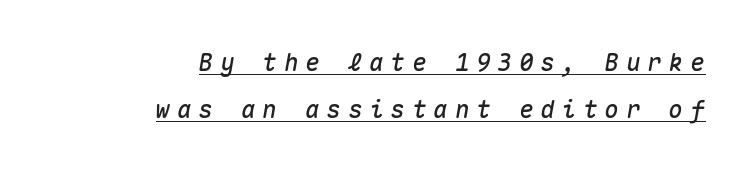
{"italic": "yes", "lean": "right", "slant_degrees": 10, "underline": "yes", "align": "right", "line_spacing": "loose", "line_spacing_ratio": 1.97, "letter_spacing": "wide", "letter_spacing_em": 0.29, "glyph_px": 24}
